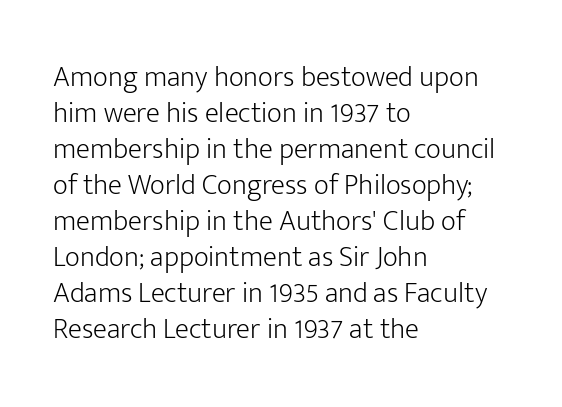
Q: Is the text bold? A: No.
Q: Is the text italic (slanted)? A: No, it is upright.
Q: Is the typeface a serif or a sans-serif typeface? A: Sans-serif.
Q: Is the text underlined? A: No.
Q: How is the paragraph aligned? A: Left-aligned.
Q: Is the spacing between letters normal or unusually wide? A: Normal.
Q: Width (condensed, normal, or wide)? A: Normal.
Q: Stroke contrast? A: Low.
Q: x-height? A: Medium.
Q: Monospaced? A: No.
